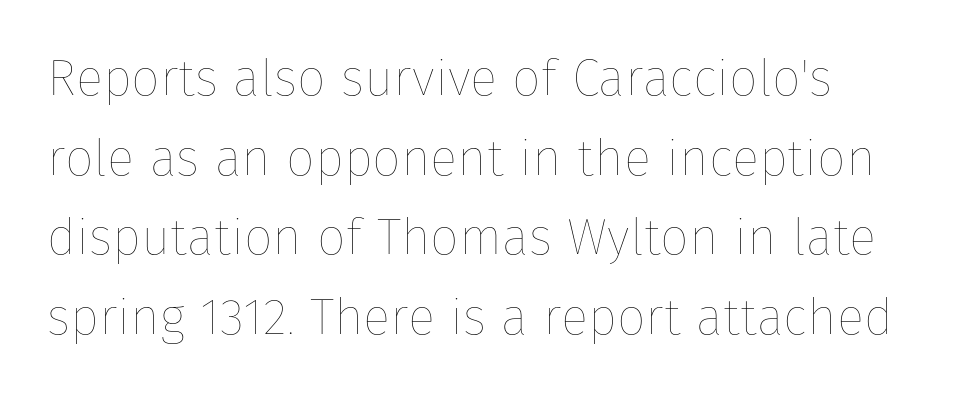
{"italic": "no", "bold": "no", "weight": "thin", "width": "normal", "stroke_contrast": "low", "x_height": "medium", "monospaced": "no", "underline": "no", "line_spacing": "normal", "line_spacing_ratio": 1.56, "letter_spacing": "normal", "letter_spacing_em": 0.0, "glyph_px": 51}
